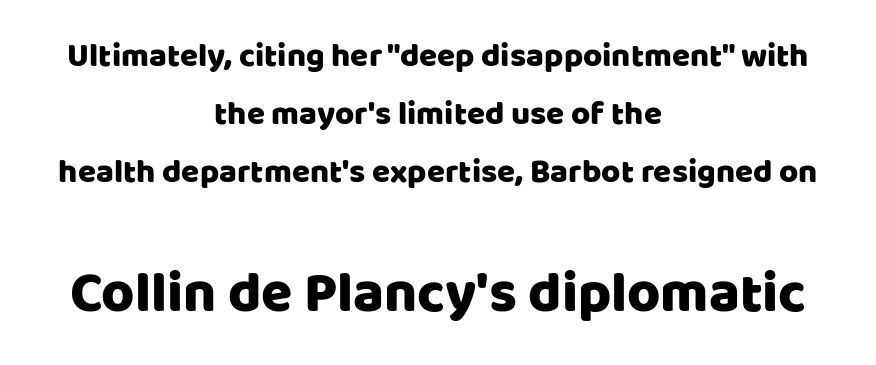
The image shows 57 px sans-serif type, upright; set centered, line spacing 1.76x, normal letter spacing, not underlined; the second (bottom) block is 1.73x larger; low stroke contrast and a large x-height.
